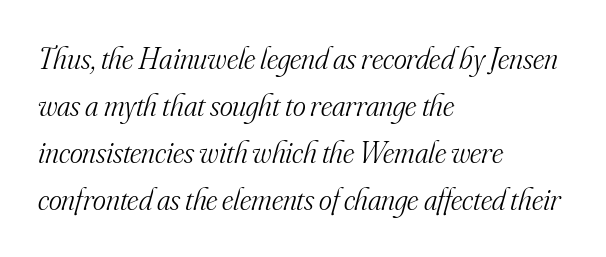
The image shows 31 px light serif type, italic (leaning right); set left-aligned, normal line spacing (1.52x), normal letter spacing, not underlined; medium stroke contrast and a small x-height.
